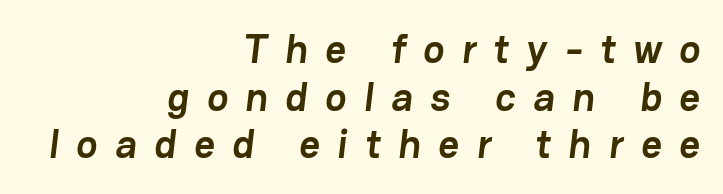
{"serif": "no", "bold": "yes", "weight": "semibold", "width": "normal", "stroke_contrast": "low", "x_height": "medium", "monospaced": "no", "underline": "no", "align": "right", "line_spacing_ratio": 1.19, "letter_spacing": "wide", "letter_spacing_em": 0.44, "glyph_px": 40}
